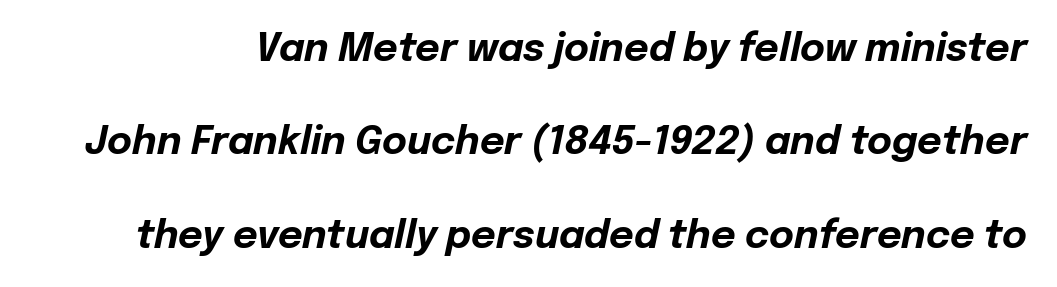
{"italic": "yes", "lean": "right", "slant_degrees": 12, "bold": "yes", "weight": "bold", "width": "normal", "stroke_contrast": "low", "x_height": "medium", "monospaced": "no", "underline": "no", "line_spacing": "loose", "line_spacing_ratio": 2.46, "letter_spacing": "normal", "letter_spacing_em": 0.0, "glyph_px": 38}
